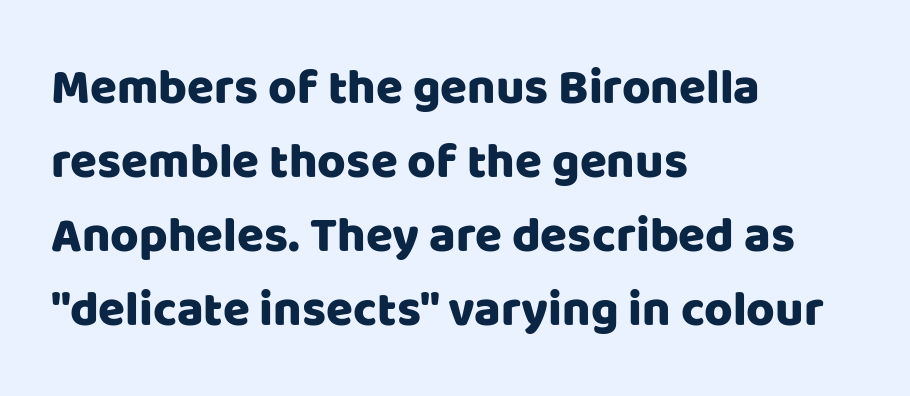
{"serif": "no", "italic": "no", "width": "normal", "stroke_contrast": "low", "x_height": "large", "monospaced": "no", "underline": "no", "align": "left", "line_spacing": "normal", "line_spacing_ratio": 1.51, "letter_spacing": "normal", "letter_spacing_em": 0.0, "glyph_px": 49}
